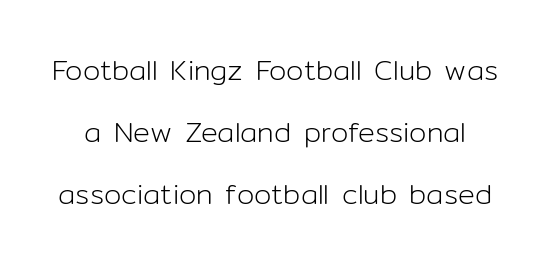
Q: Is the text bold? A: No.
Q: Is the text italic (slanted)? A: No, it is upright.
Q: Is the typeface a serif or a sans-serif typeface? A: Sans-serif.
Q: Is the text underlined? A: No.
Q: Is the spacing between letters normal or unusually wide? A: Normal.
Q: Is the spacing between lines tight, normal or loose? A: Loose.
Q: Width (condensed, normal, or wide)? A: Normal.
Q: Stroke contrast? A: Low.
Q: x-height? A: Medium.
Q: Monospaced? A: No.
